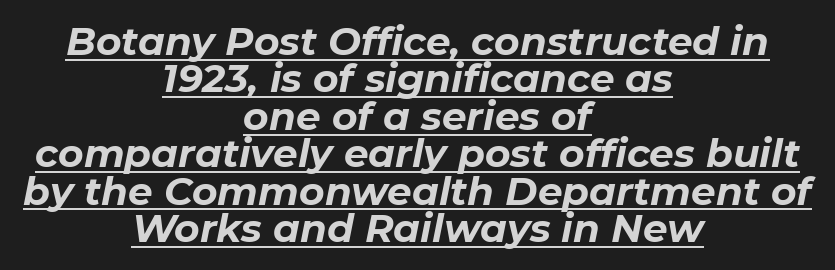
The image shows 39 px bold type, italic (leaning right); set centered, tight line spacing (0.96x), normal letter spacing, underlined; low stroke contrast and a medium x-height.
